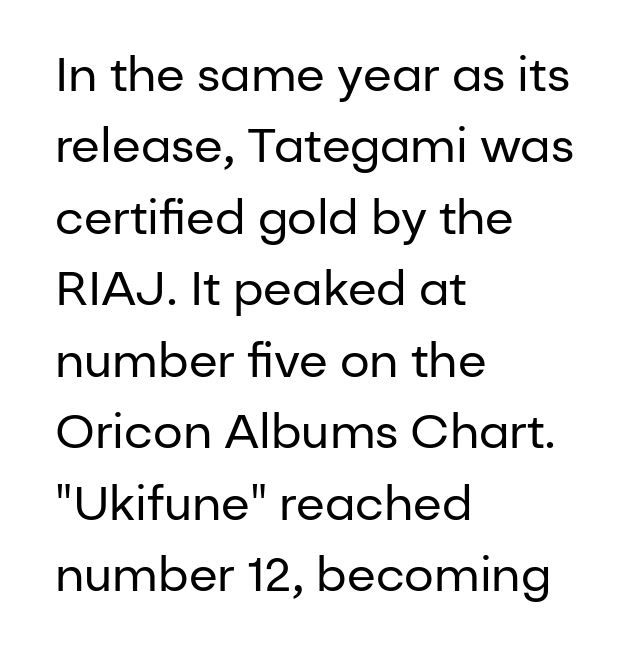
Spacing verdict: proportional, widths tailored to each character. Notice how the passage keeps a crisp vertical edge on the left only. Honestly, the row spacing looks completely unremarkable. Lines of text with bare space underneath. Nothing unusual about the tracking: characters are spaced as the font intends.
